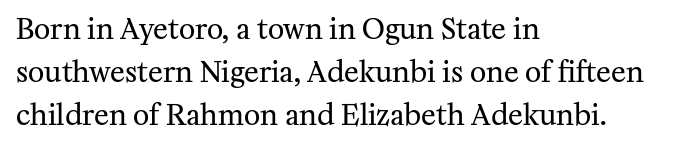
The image shows 28 px regular-weight serif type, upright; set left-aligned, normal line spacing (1.54x), normal letter spacing, not underlined; medium stroke contrast and a medium x-height.
